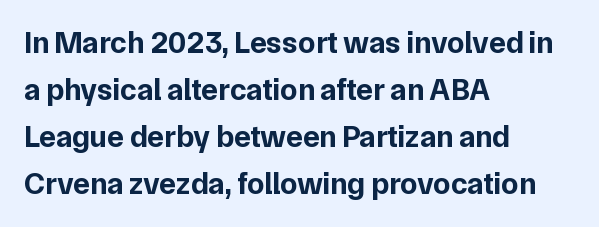
The image shows 31 px bold sans-serif type, upright; set left-aligned, normal line spacing (1.52x), normal letter spacing, not underlined; low stroke contrast and a medium x-height.
